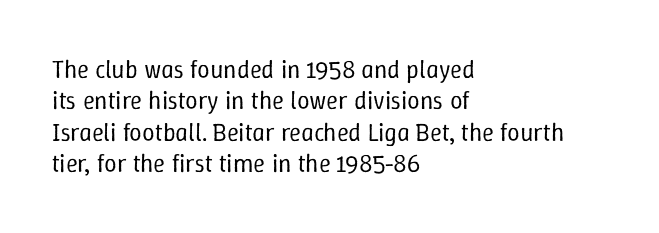
No letter is thick-stroked: the sample isn't bold. This is roman type, the default non-slanted kind. One glance says typical: line gaps are just what's usual. Plain, unruled lines of type. This sample is left-justified, so line endings fall wherever the words run out.
